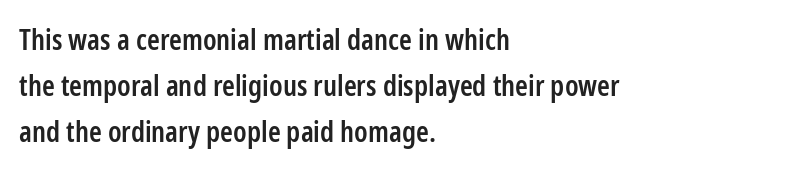
{"serif": "no", "italic": "no", "bold": "semi", "weight": "semibold", "width": "condensed", "stroke_contrast": "low", "x_height": "medium", "monospaced": "no", "underline": "no", "align": "left", "line_spacing": "normal", "line_spacing_ratio": 1.59, "letter_spacing": "normal", "letter_spacing_em": 0.0, "glyph_px": 29}
